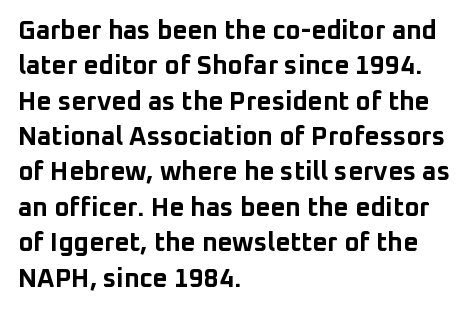
Q: Is the text bold? A: Yes.
Q: Is the text italic (slanted)? A: No, it is upright.
Q: Is the text underlined? A: No.
Q: How is the paragraph aligned? A: Left-aligned.
Q: Is the spacing between letters normal or unusually wide? A: Normal.
Q: Is the spacing between lines tight, normal or loose? A: Normal.
